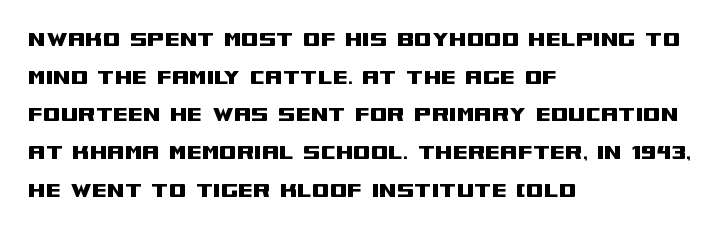
The image shows 25 px text type, upright; set left-aligned, normal line spacing (1.51x), normal letter spacing, not underlined.
